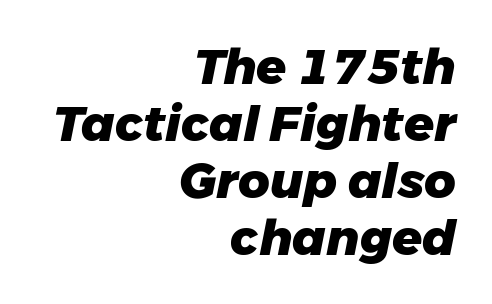
{"italic": "yes", "lean": "right", "slant_degrees": 11, "bold": "yes", "weight": "heavy", "width": "normal", "stroke_contrast": "low", "x_height": "medium", "monospaced": "no", "underline": "no", "align": "right", "line_spacing_ratio": 1.16, "letter_spacing": "normal", "letter_spacing_em": 0.0, "glyph_px": 49}
